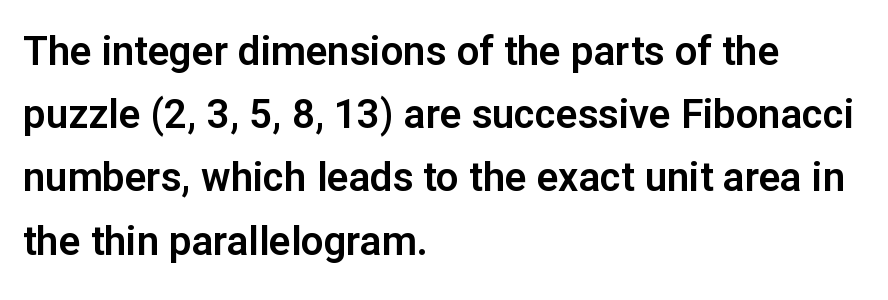
Vertically, the passage feels balanced, rows spaced as you'd expect. Ordinary non-slanted type is in use. Nobody drew a line under any word here. The rendering keeps characters at their native spacing. Line beginnings align vertically; line endings do not.
